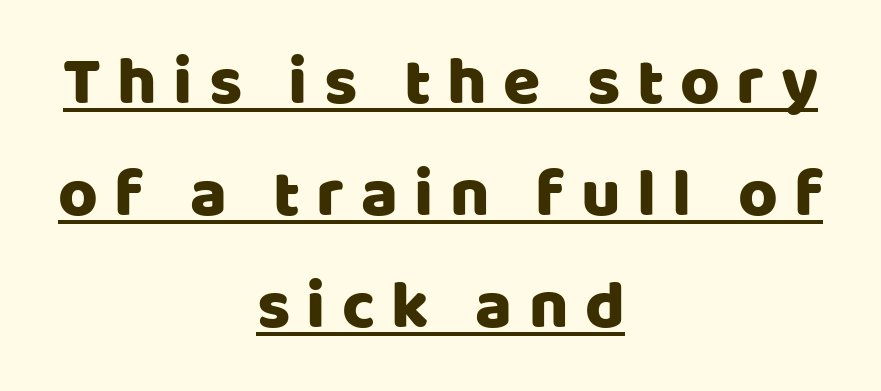
Q: Is the text italic (slanted)? A: No, it is upright.
Q: Is the typeface a serif or a sans-serif typeface? A: Sans-serif.
Q: Is the text underlined? A: Yes.
Q: How is the paragraph aligned? A: Centered.
Q: Is the spacing between letters normal or unusually wide? A: Unusually wide.
Q: Is the spacing between lines tight, normal or loose? A: Normal.
Q: Width (condensed, normal, or wide)? A: Normal.
Q: Stroke contrast? A: Low.
Q: x-height? A: Large.
Q: Monospaced? A: No.
